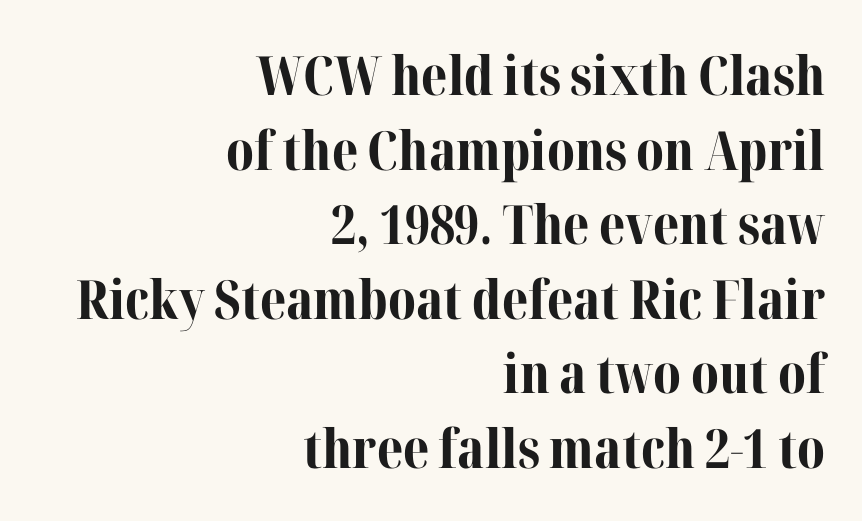
Quick note: not italic, upright. Check under the words: just untouched page. Short and long lines alike share a common ending point at right. The tracking reads as untouched default to a designer's eye. I'd call this a serif setting — the letters wear small feet. The leading is moderate, giving the passage an even texture.
